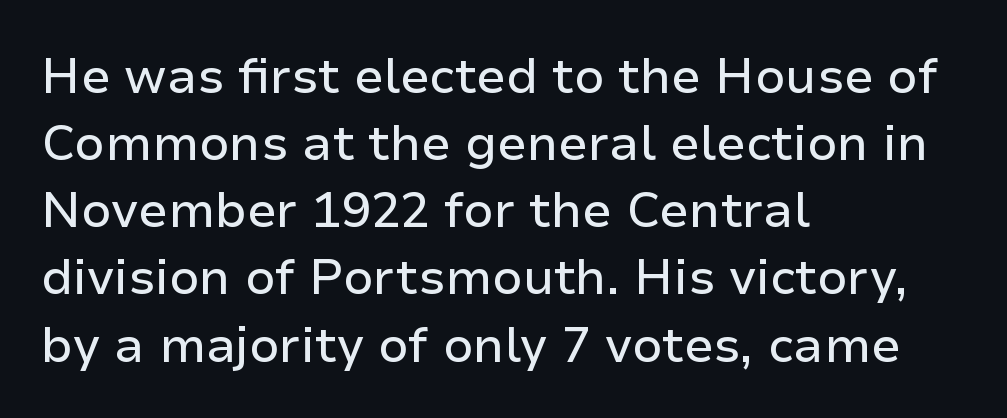
{"serif": "no", "italic": "no", "width": "normal", "stroke_contrast": "low", "x_height": "medium", "monospaced": "no", "underline": "no", "align": "left", "line_spacing": "normal", "line_spacing_ratio": 1.37, "letter_spacing": "normal", "letter_spacing_em": 0.0, "glyph_px": 49}
